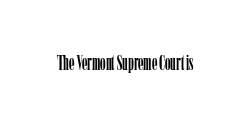
Tall strokes in this sample are plumb rather than angled. Short note: letters normally spaced. Lines of text with bare space underneath.
